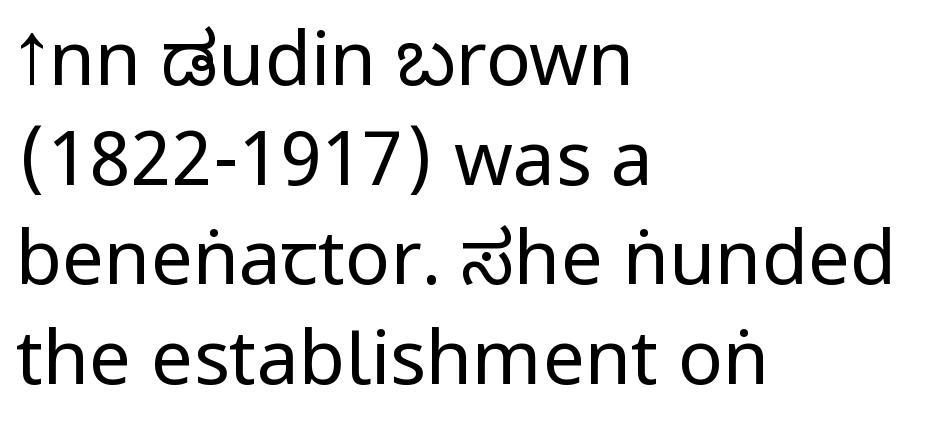
Q: Is the text bold? A: No.
Q: Is the text italic (slanted)? A: No, it is upright.
Q: Is the typeface a serif or a sans-serif typeface? A: Sans-serif.
Q: Is the text underlined? A: No.
Q: How is the paragraph aligned? A: Left-aligned.
Q: Is the spacing between letters normal or unusually wide? A: Normal.
Q: Is the spacing between lines tight, normal or loose? A: Normal.
Q: Width (condensed, normal, or wide)? A: Condensed.
Q: Stroke contrast? A: Low.
